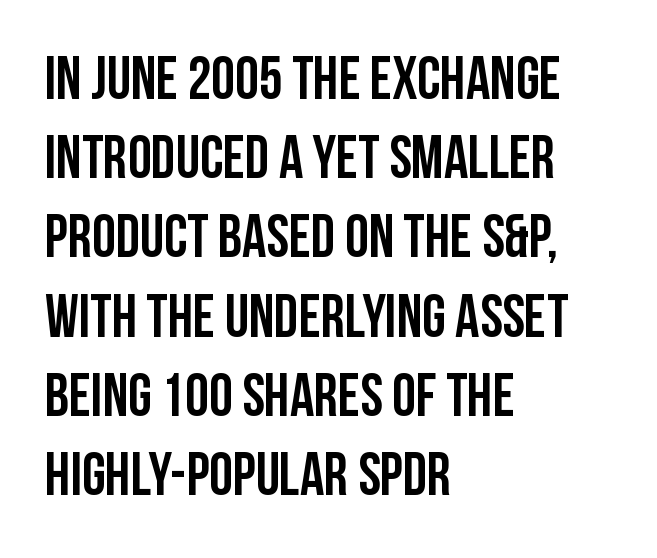
Q: Is the text italic (slanted)? A: No, it is upright.
Q: Is the typeface a serif or a sans-serif typeface? A: Sans-serif.
Q: Is the text underlined? A: No.
Q: How is the paragraph aligned? A: Left-aligned.
Q: Is the spacing between letters normal or unusually wide? A: Normal.
Q: Is the spacing between lines tight, normal or loose? A: Normal.
Q: Width (condensed, normal, or wide)? A: Condensed.
Q: Stroke contrast? A: Low.
Q: x-height? A: Large.
Q: Monospaced? A: No.
